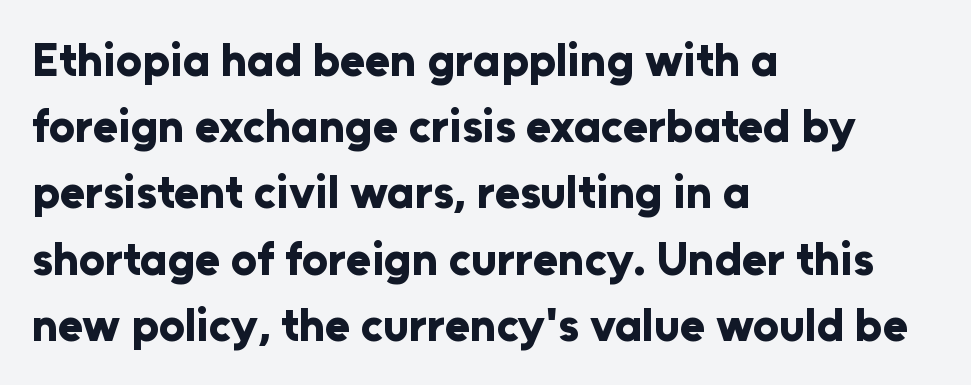
The image shows 46 px bold sans-serif type, upright; set left-aligned, normal line spacing (1.44x), normal letter spacing, not underlined; low stroke contrast and a medium x-height.
